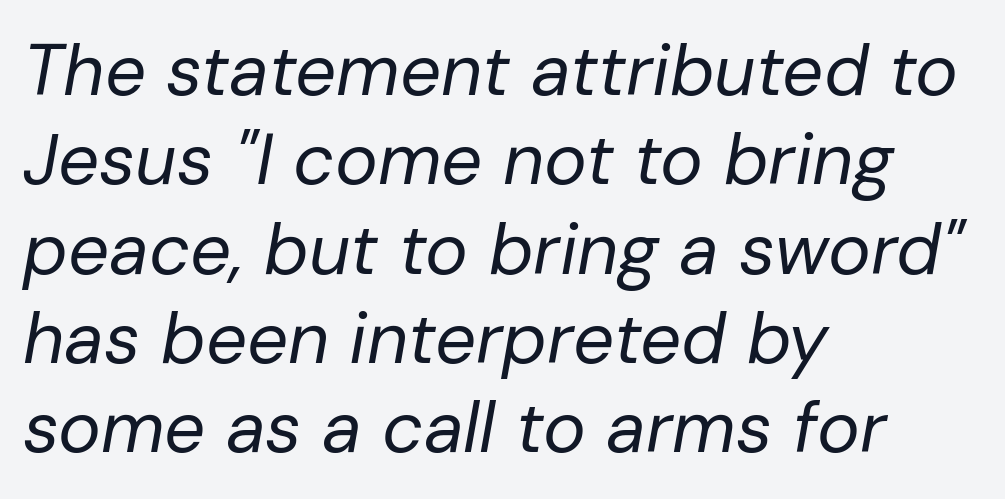
The image shows 72 px regular-weight type, italic (leaning right); set left-aligned, line spacing 1.24x, normal letter spacing, not underlined; low stroke contrast and a medium x-height.
